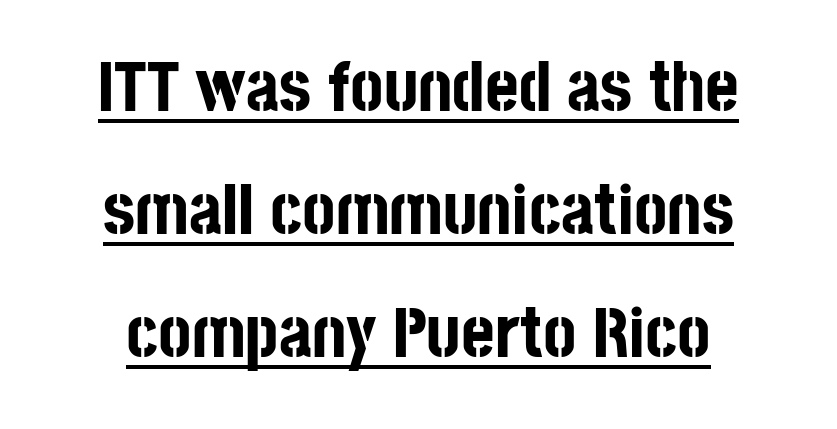
Q: Is the text bold? A: Yes.
Q: Is the text italic (slanted)? A: No, it is upright.
Q: Is the typeface a serif or a sans-serif typeface? A: Sans-serif.
Q: Is the text underlined? A: Yes.
Q: How is the paragraph aligned? A: Centered.
Q: Is the spacing between letters normal or unusually wide? A: Normal.
Q: Width (condensed, normal, or wide)? A: Condensed.
Q: Stroke contrast? A: Low.
Q: x-height? A: Large.
Q: Monospaced? A: No.
